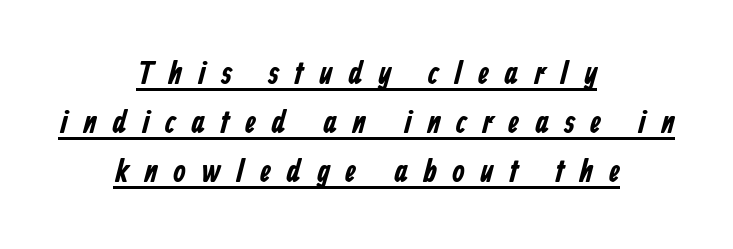
The image shows 32 px condensed sans-serif type; set centered, normal line spacing (1.53x), unusually wide letter spacing (+0.48 em), underlined; low stroke contrast and a medium x-height.
